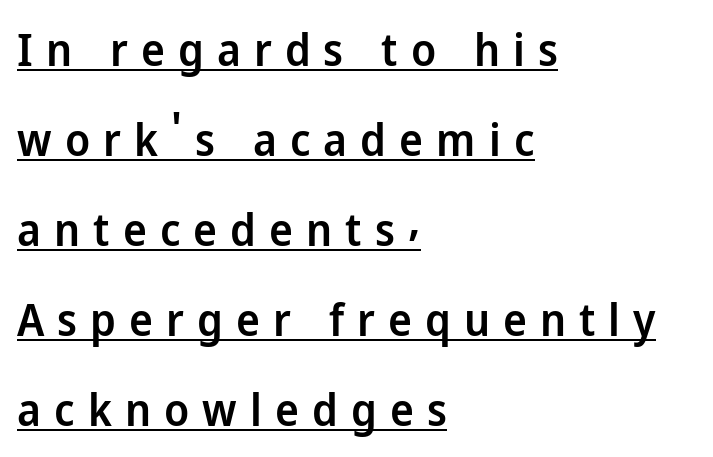
{"serif": "no", "italic": "no", "bold": "semi", "weight": "semibold", "width": "normal", "stroke_contrast": "low", "x_height": "medium", "monospaced": "no", "underline": "yes", "align": "left", "line_spacing": "loose", "line_spacing_ratio": 2.0, "letter_spacing": "wide", "letter_spacing_em": 0.29, "glyph_px": 45}
